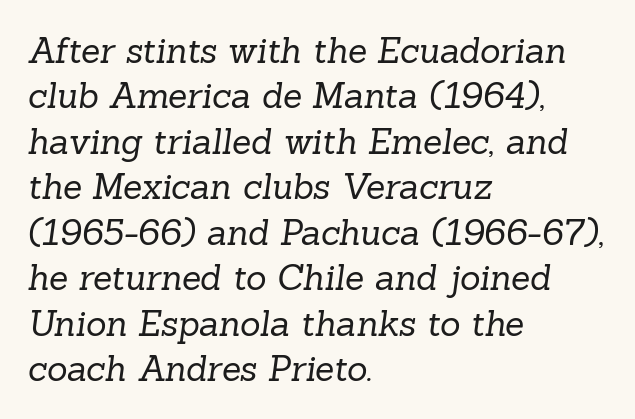
The image shows 35 px regular-weight serif type; set left-aligned, normal line spacing (1.3x), normal letter spacing, not underlined; low stroke contrast and a medium x-height.
